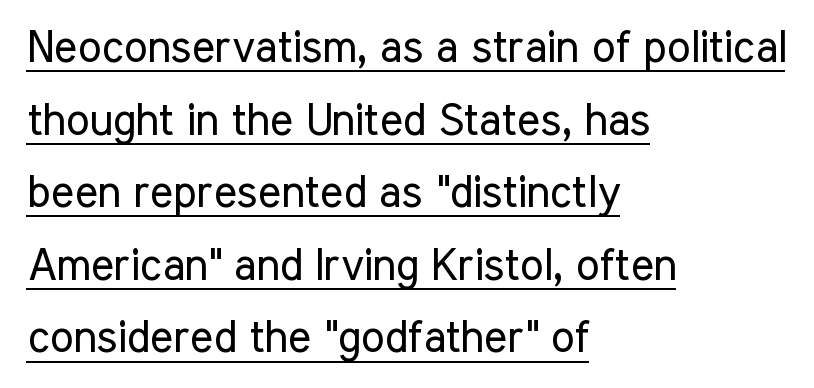
The image shows 44 px regular-weight, condensed sans-serif type, upright; set left-aligned, normal line spacing (1.65x), normal letter spacing, underlined; low stroke contrast and a medium x-height.
